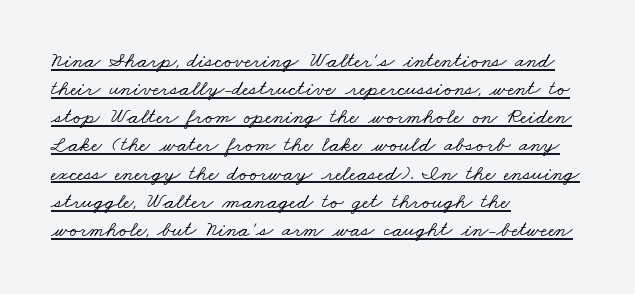
Observe the ordinary spacing: letters are neighbours, not strangers. The lettering is marked with a stroke running underneath it. The ragged edge is on the right, which tells us the setting is flush left. This block has exactly the height ordinary leading produces.
